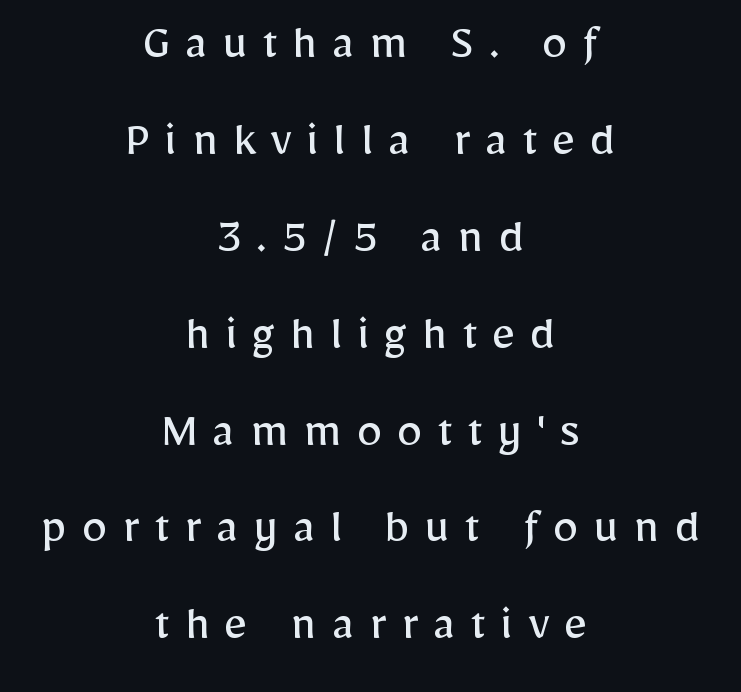
Compared with a typical body face, this is equally light or lighter still. A great deal of white space separates one row of letters from the next. The foot of each line stays bare and open. Unlike italic type, these characters show no tilt at all. The rag falls on both sides of this text block equally. These lines are rendered in a variable-pitch font.
